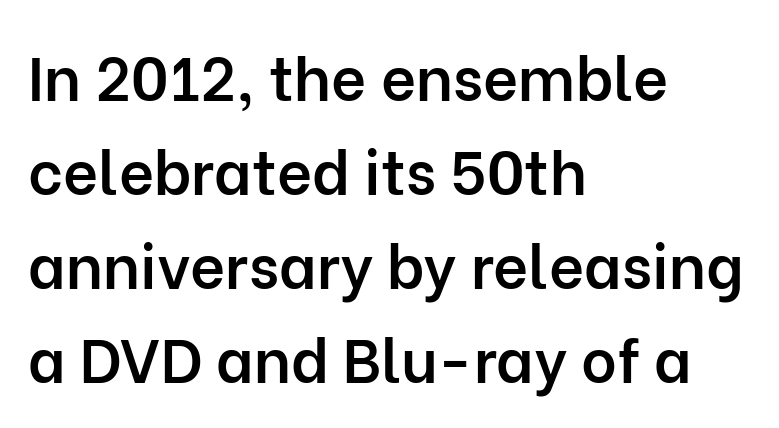
{"serif": "no", "italic": "no", "bold": "semi", "weight": "semibold", "width": "normal", "stroke_contrast": "low", "x_height": "medium", "monospaced": "no", "underline": "no", "align": "left", "line_spacing": "normal", "line_spacing_ratio": 1.54, "letter_spacing": "normal", "letter_spacing_em": 0.0, "glyph_px": 61}
